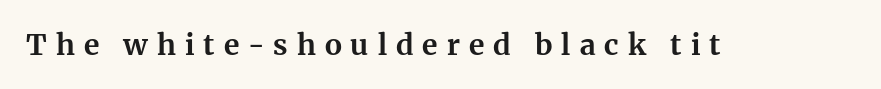
Q: Is the text bold? A: Yes.
Q: Is the text italic (slanted)? A: No, it is upright.
Q: Is the typeface a serif or a sans-serif typeface? A: Serif.
Q: Is the text underlined? A: No.
Q: Is the spacing between letters normal or unusually wide? A: Unusually wide.
Q: Width (condensed, normal, or wide)? A: Normal.
Q: Stroke contrast? A: Medium.
Q: x-height? A: Medium.
Q: Monospaced? A: No.
